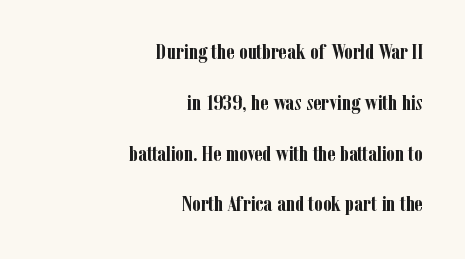
The image shows 22 px bold type, upright; set right-aligned, loose line spacing (2.31x), normal letter spacing, not underlined.
